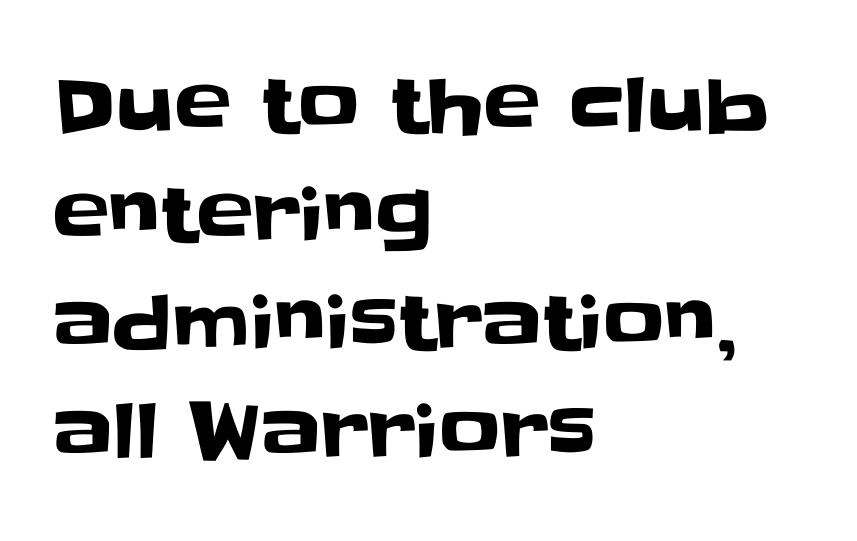
Varying glyph widths throughout — classic text-font behaviour. Are there feet on the stems? There aren't — it's a sans. The rows are spaced the way most documents space them. Every stem runs plumb, perpendicular to the baseline. Teacher's note: observe the even left margin — that is flush-left alignment.
